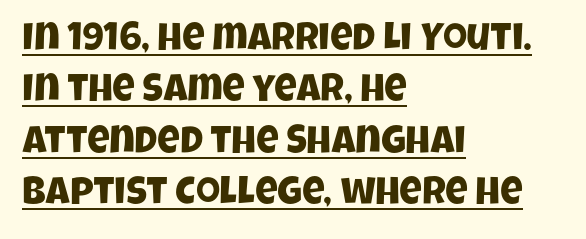
The image shows 39 px condensed sans-serif type; set left-aligned, normal line spacing (1.32x), normal letter spacing, underlined; low stroke contrast and a large x-height.
